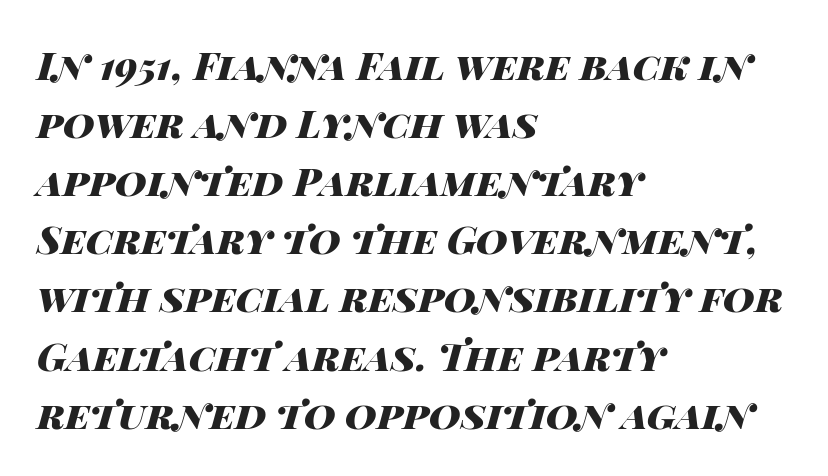
Q: Is the text bold? A: Yes.
Q: Is the text italic (slanted)? A: Yes, it leans right by about 14 degrees.
Q: Is the text underlined? A: No.
Q: How is the paragraph aligned? A: Left-aligned.
Q: Is the spacing between letters normal or unusually wide? A: Normal.
Q: Is the spacing between lines tight, normal or loose? A: Normal.
Q: Width (condensed, normal, or wide)? A: Wide.
Q: Stroke contrast? A: High.
Q: x-height? A: Large.
Q: Monospaced? A: No.
